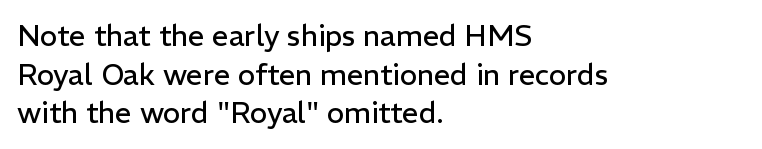
The image shows 29 px regular-weight sans-serif type, upright; set left-aligned, normal line spacing (1.33x), normal letter spacing, not underlined; low stroke contrast and a medium x-height.
